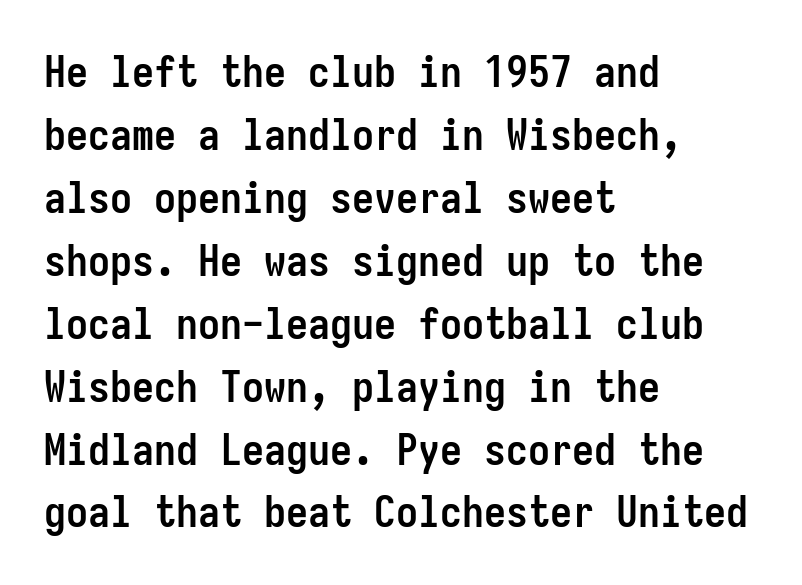
{"serif": "no", "italic": "no", "bold": "yes", "weight": "semibold", "width": "condensed", "stroke_contrast": "low", "x_height": "medium", "monospaced": "yes", "underline": "no", "align": "left", "line_spacing": "normal", "line_spacing_ratio": 1.43, "letter_spacing": "normal", "letter_spacing_em": 0.0, "glyph_px": 44}
